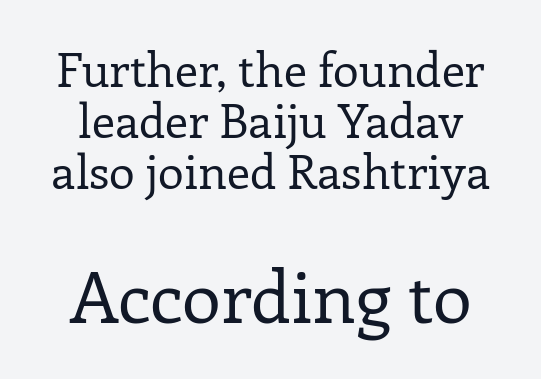
{"serif": "yes", "italic": "no", "bold": "no", "weight": "regular", "width": "normal", "stroke_contrast": "low", "x_height": "medium", "monospaced": "no", "underline": "no", "line_spacing": "tight", "line_spacing_ratio": 1.09, "letter_spacing": "normal", "letter_spacing_em": 0.0, "larger_block": "second", "size_ratio": 1.51, "glyph_px": 71}
